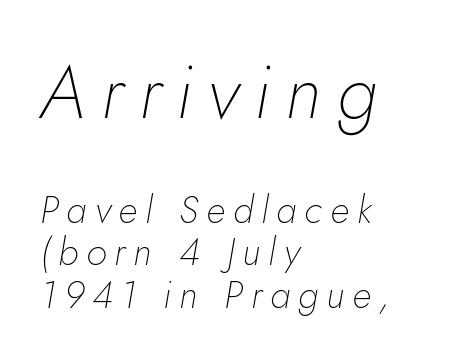
The image shows 75 px thin type, italic (leaning right); set left-aligned, tight line spacing (1.11x), unusually wide letter spacing (+0.21 em), not underlined; the first (top) block is 1.97x larger; low stroke contrast and a small x-height.
